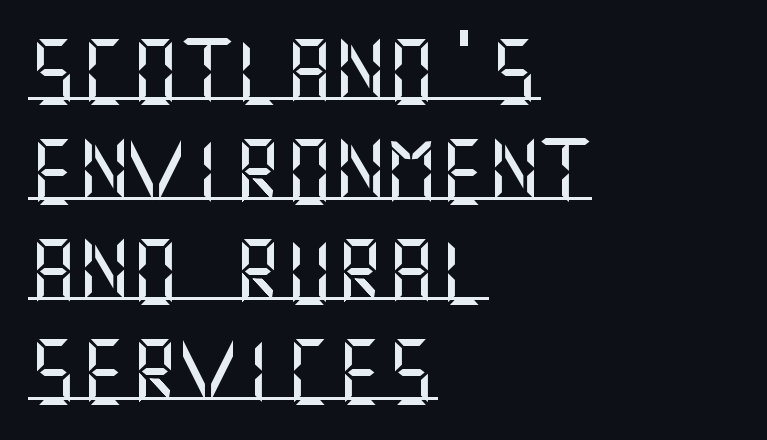
Q: Is the text italic (slanted)? A: No, it is upright.
Q: Is the typeface a serif or a sans-serif typeface? A: Sans-serif.
Q: Is the text underlined? A: Yes.
Q: How is the paragraph aligned? A: Left-aligned.
Q: Is the spacing between letters normal or unusually wide? A: Normal.
Q: Is the spacing between lines tight, normal or loose? A: Normal.
Q: Width (condensed, normal, or wide)? A: Normal.
Q: Stroke contrast? A: Medium.
Q: x-height? A: Large.
